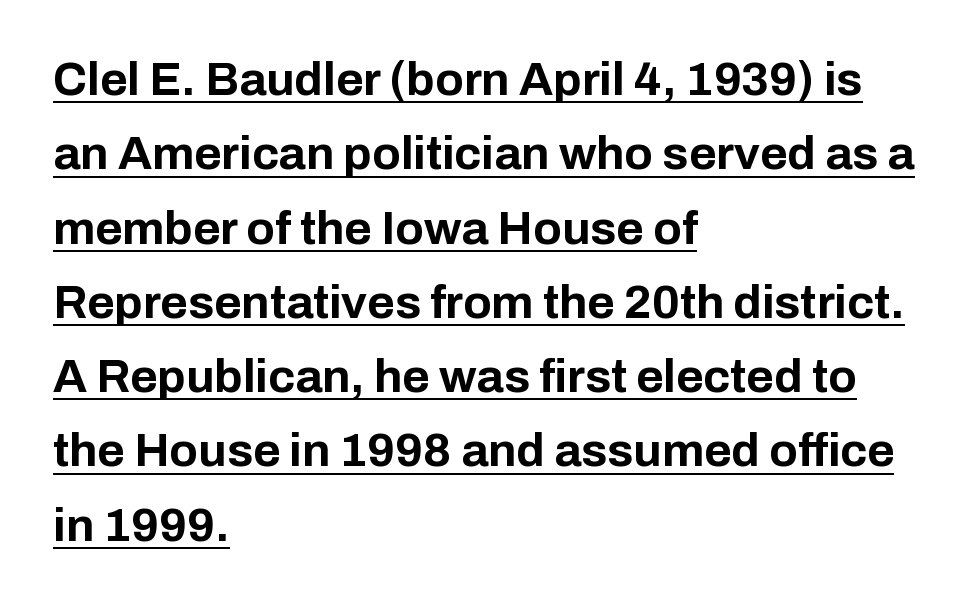
{"serif": "no", "italic": "no", "bold": "yes", "weight": "bold", "width": "normal", "stroke_contrast": "low", "x_height": "medium", "monospaced": "no", "underline": "yes", "align": "left", "line_spacing": "normal", "line_spacing_ratio": 1.58, "letter_spacing": "normal", "letter_spacing_em": 0.0, "glyph_px": 47}
